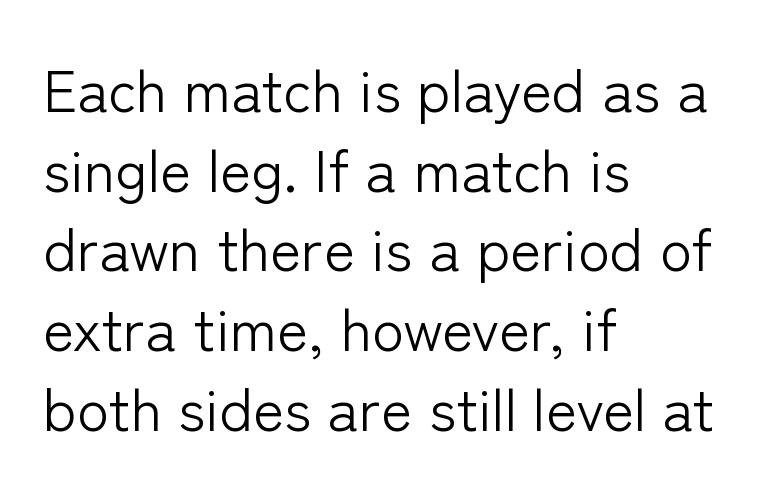
Q: Is the text bold? A: No.
Q: Is the text italic (slanted)? A: No, it is upright.
Q: Is the typeface a serif or a sans-serif typeface? A: Sans-serif.
Q: Is the text underlined? A: No.
Q: How is the paragraph aligned? A: Left-aligned.
Q: Is the spacing between letters normal or unusually wide? A: Normal.
Q: Is the spacing between lines tight, normal or loose? A: Normal.
Q: Width (condensed, normal, or wide)? A: Normal.
Q: Stroke contrast? A: Low.
Q: x-height? A: Medium.
Q: Monospaced? A: No.
